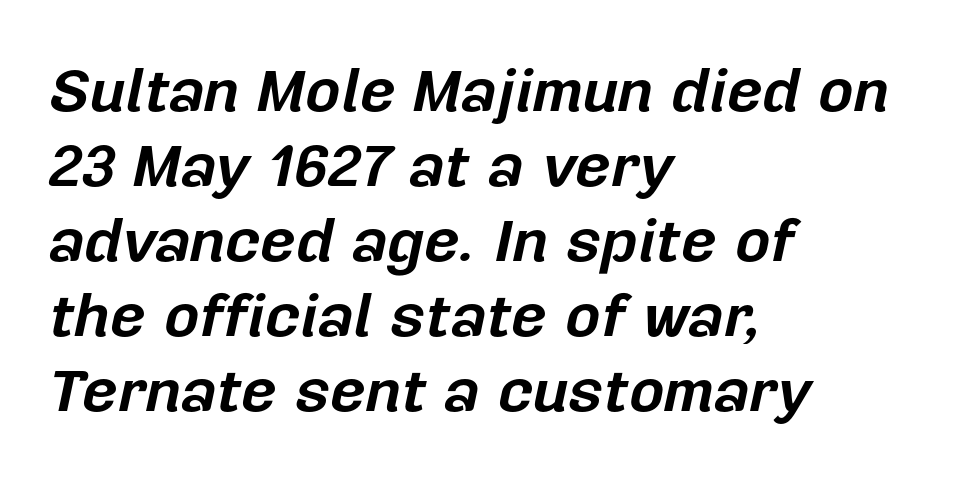
The font is running at its bold setting. Rule under the text: the space is simply empty. No extra tracking has been applied to these lines. These lines are rendered in a variable-pitch font.
